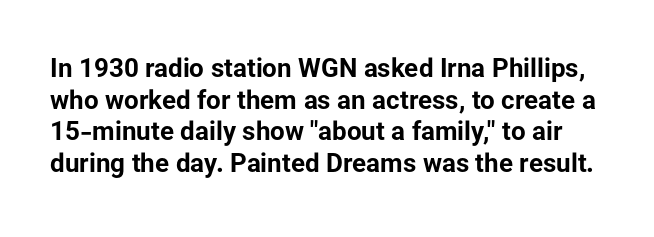
{"italic": "no", "bold": "yes", "underline": "no", "line_spacing_ratio": 1.22, "letter_spacing": "normal", "letter_spacing_em": 0.0, "glyph_px": 26}
